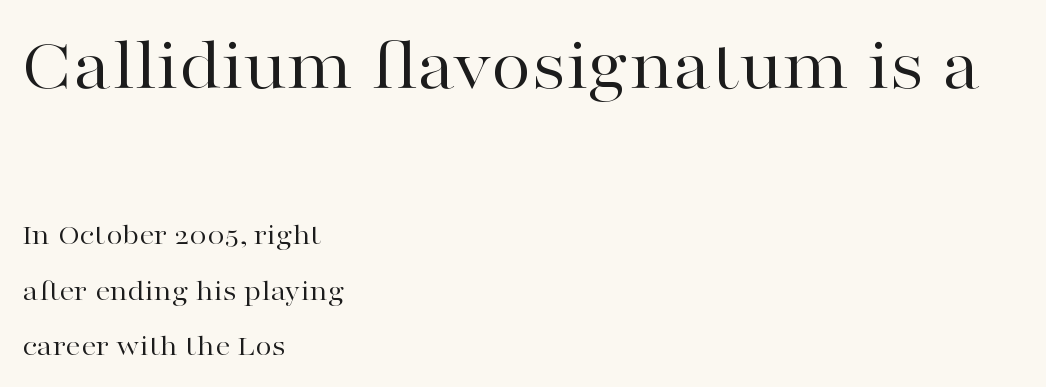
Q: Is the text bold? A: No.
Q: Is the text italic (slanted)? A: No, it is upright.
Q: Is the typeface a serif or a sans-serif typeface? A: Serif.
Q: Is the text underlined? A: No.
Q: How is the paragraph aligned? A: Left-aligned.
Q: Is the spacing between letters normal or unusually wide? A: Normal.
Q: Which block of text is set in a larger size, the first (top) or the second (bottom)? A: The first (top) one.
Q: Width (condensed, normal, or wide)? A: Wide.
Q: Stroke contrast? A: High.
Q: x-height? A: Medium.
Q: Monospaced? A: No.
